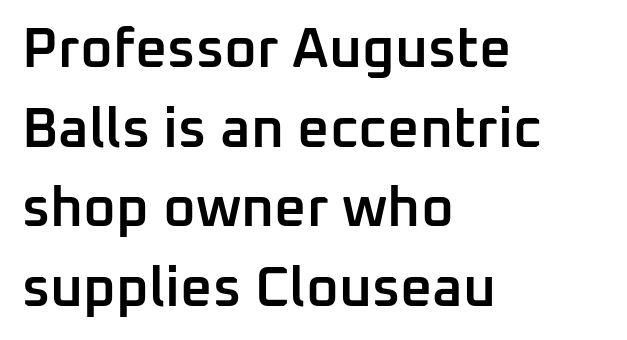
The image shows 56 px semibold sans-serif type, upright; set left-aligned, normal line spacing (1.42x), normal letter spacing, not underlined; low stroke contrast and a medium x-height.
